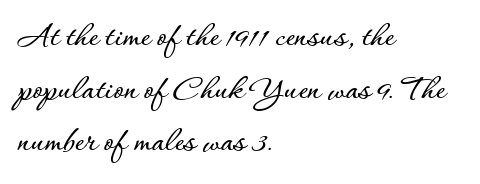
Q: Is the text italic (slanted)? A: Yes.
Q: Is the text underlined? A: No.
Q: How is the paragraph aligned? A: Left-aligned.
Q: Is the spacing between letters normal or unusually wide? A: Normal.
Q: Is the spacing between lines tight, normal or loose? A: Normal.
Q: Width (condensed, normal, or wide)? A: Normal.
Q: Stroke contrast? A: Low.
Q: x-height? A: Small.
Q: Monospaced? A: No.
